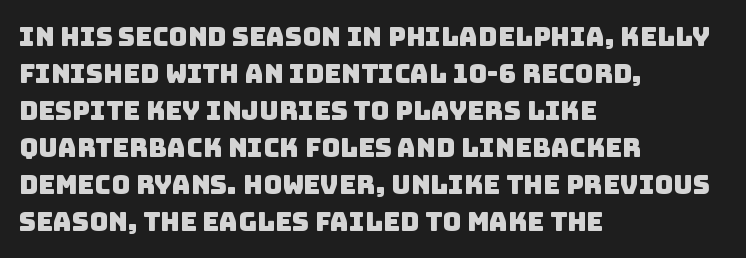
Honestly, the row spacing looks completely unremarkable. Every row of glyphs begins at an identical x-position on the left. The strip under each line holds only bare page. Here the glyphs are tracked normally, forming tight word shapes.
